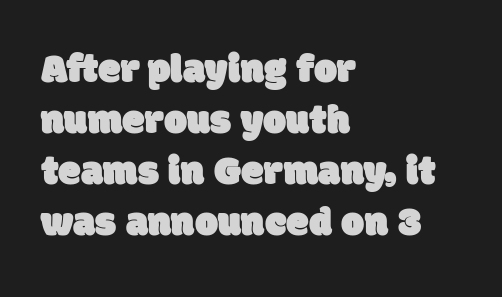
Each letter keeps its own natural width here, so spacing adapts to shape. Serif or sans? Sans — the stroke terminals are bare. The line texture is even and compact thanks to regular tracking. One-word summary of the alignment: left. Check the space under the baseline: it is left empty.
